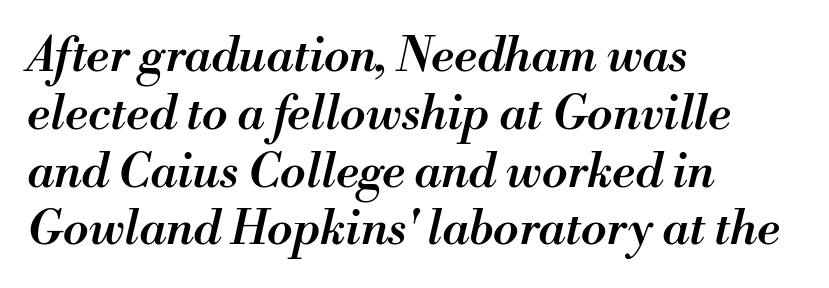
Does the copy run flush right? No — it runs flush left. A fair bit of extra ink — the face is semibold, not bold. Designer's note — italics engaged. These lines are rendered in a variable-pitch font. Here the glyphs are tracked normally, forming tight word shapes. Unmarked baselines from the first word to the last.
